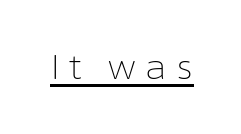
The image shows 33 px light sans-serif type, upright; set unusually wide letter spacing (+0.26 em), underlined; low stroke contrast and a medium x-height.
